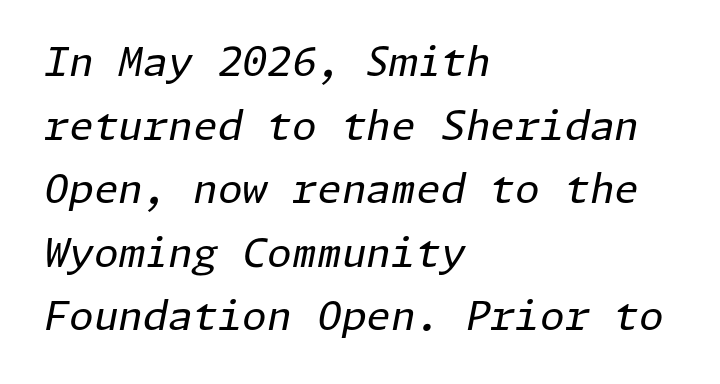
The image shows 40 px regular-weight type, italic (leaning right); set left-aligned, normal line spacing (1.59x), normal letter spacing, not underlined; low stroke contrast and a medium x-height.
